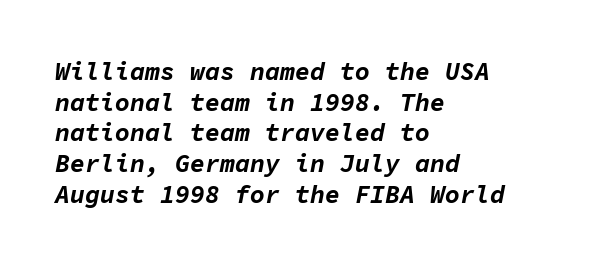
The image shows 25 px bold type, italic (leaning right); set left-aligned, line spacing 1.23x, normal letter spacing, not underlined.
